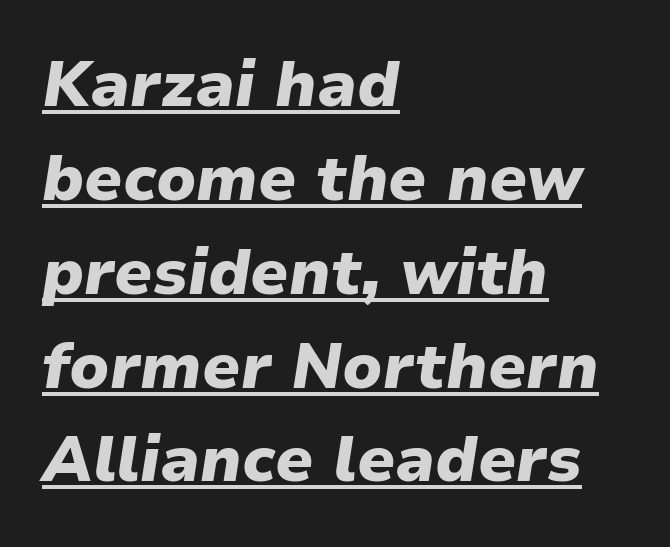
The image shows 63 px heavy type, italic (leaning right); set left-aligned, normal line spacing (1.49x), normal letter spacing, underlined; low stroke contrast and a medium x-height.
